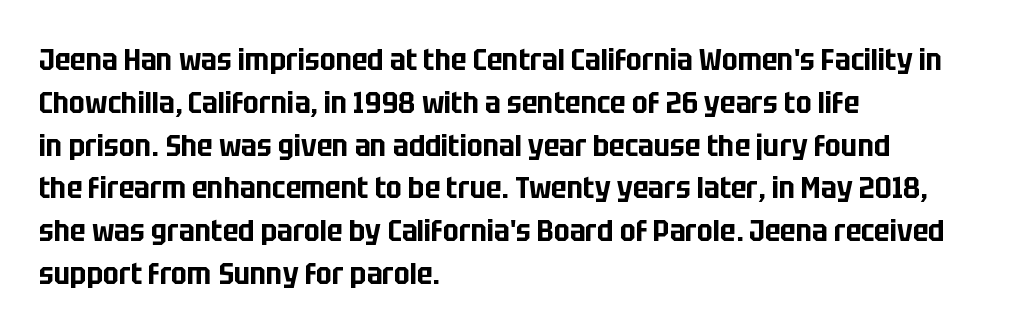
The specimen omits any rule beneath the text block's lines. The characters display no serif detailing; their extremities are plain. The face used here is rendered with its standard letterfit. The letters advance in unequal steps, a hallmark of proportional type.
